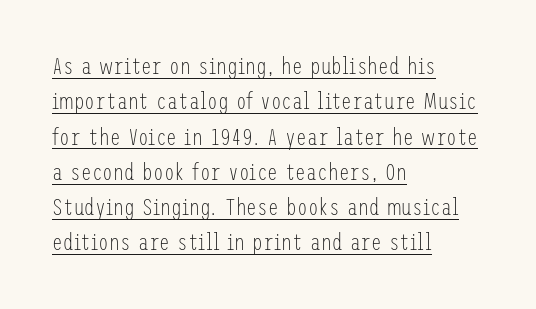
Q: Is the text bold? A: No.
Q: Is the text italic (slanted)? A: No, it is upright.
Q: Is the text underlined? A: Yes.
Q: How is the paragraph aligned? A: Left-aligned.
Q: Is the spacing between letters normal or unusually wide? A: Normal.
Q: Is the spacing between lines tight, normal or loose? A: Normal.
